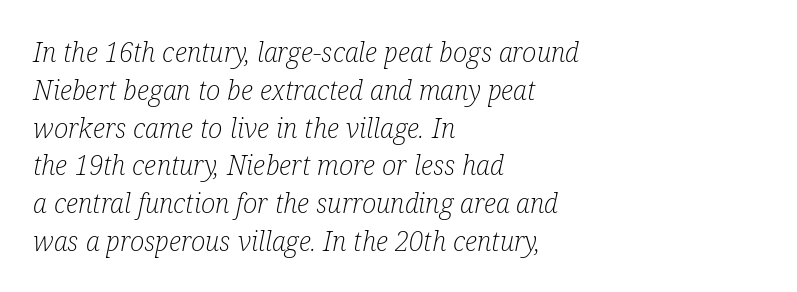
{"italic": "yes", "lean": "right", "slant_degrees": 12, "bold": "no", "underline": "no", "align": "left", "line_spacing": "normal", "line_spacing_ratio": 1.4, "letter_spacing": "normal", "letter_spacing_em": 0.0, "glyph_px": 27}
